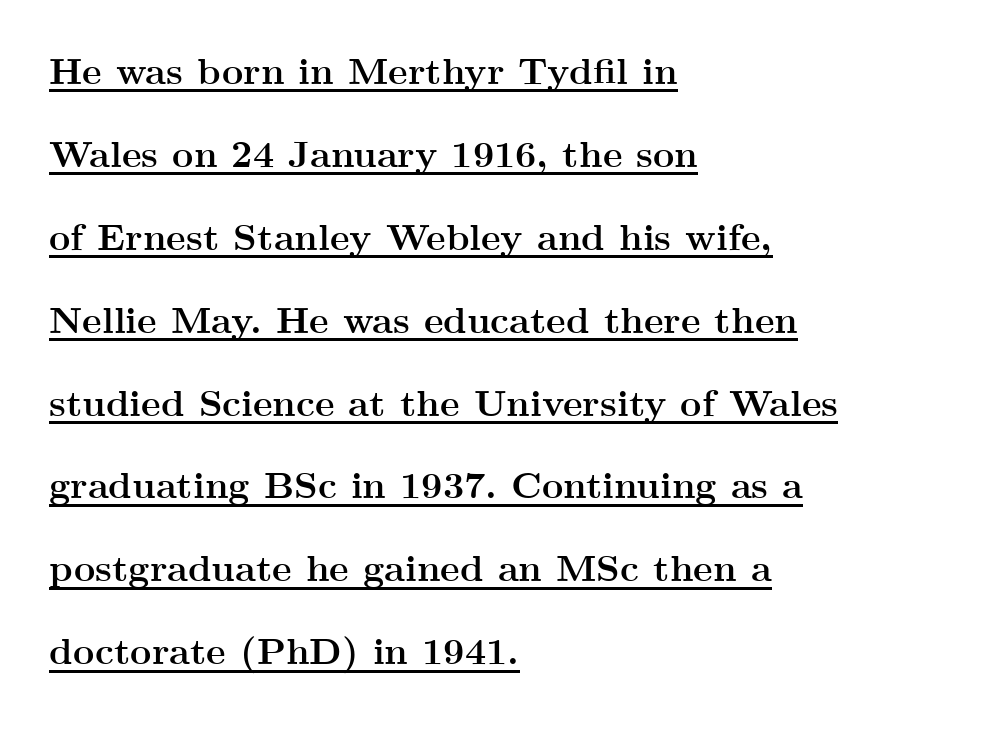
The compositor pushed each line to the left boundary. Regarding leading, the lines here are spaced well apart. On the weight axis this lands at bold, roughly 700. Honestly, the letter spacing is just normal — you wouldn't notice it. Style check: upright. Examine the stroke ends and you'll spot serifs.
